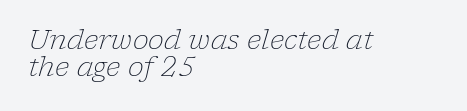
The rendering keeps characters at their native spacing. Anything drawn beneath the words? Only blank space. In terms of leading, this rendering errs on the cramped side. Think standard paragraph weight, or any step lighter than that.
